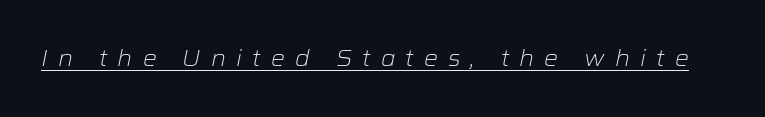
{"italic": "yes", "lean": "right", "slant_degrees": 12, "bold": "no", "underline": "yes", "letter_spacing": "wide", "letter_spacing_em": 0.46, "glyph_px": 22}
